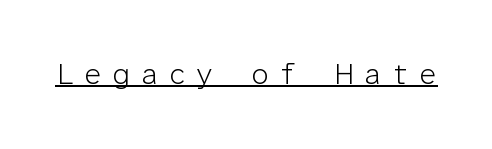
{"serif": "no", "italic": "no", "bold": "no", "weight": "light", "width": "normal", "stroke_contrast": "low", "x_height": "medium", "monospaced": "yes", "underline": "yes", "letter_spacing": "wide", "letter_spacing_em": 0.33, "glyph_px": 29}
